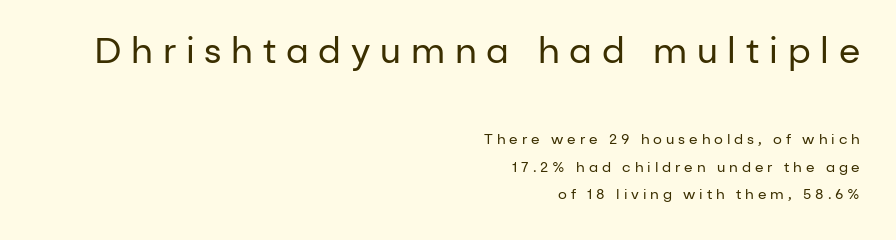
The rendering uses natural spacing where letterforms have individual widths. These lines have a slow, spaced-out rhythm from letter to letter. This is sans-serif lettering, the kind often seen on screens and signage. These two chunks differ in scale, with the top chunk taking the larger measure. The compositor pushed each line to the right boundary. The cut favours lightness, reaching ordinary text weight at its darkest.
